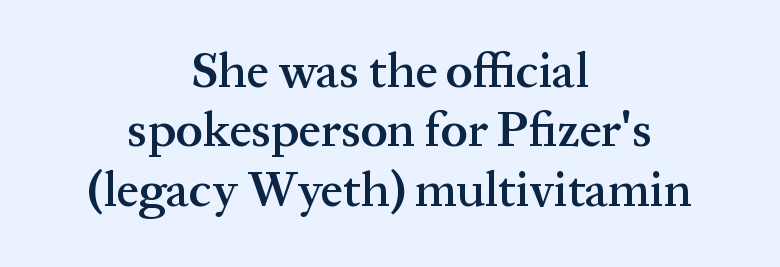
This rendering features lettering with no underline. The passage shown is typed in a proportional face where columns would drift. Posture: upright roman. Letterform terminals end in serifs throughout the passage. How are the letters spaced? Ordinarily, with no added tracking. Caption: semibold face, moderately heavy strokes.
